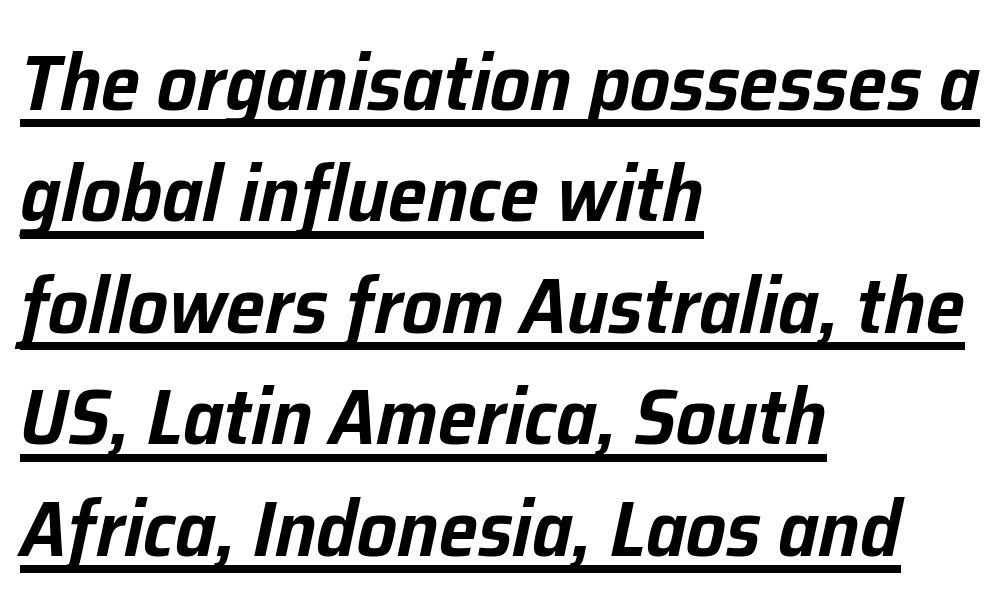
Q: Is the text italic (slanted)? A: Yes, it leans right by about 12 degrees.
Q: Is the text underlined? A: Yes.
Q: How is the paragraph aligned? A: Left-aligned.
Q: Is the spacing between letters normal or unusually wide? A: Normal.
Q: Is the spacing between lines tight, normal or loose? A: Normal.
Q: Width (condensed, normal, or wide)? A: Normal.
Q: Stroke contrast? A: Low.
Q: x-height? A: Medium.
Q: Monospaced? A: No.
